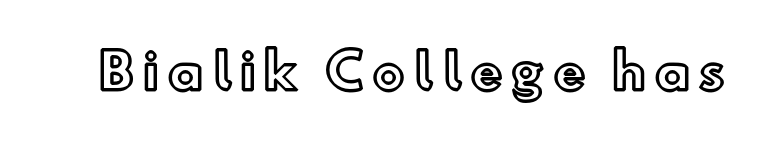
The string is rendered with underlining switched off. The rendering uses natural spacing where letterforms have individual widths. The type sits square on the baseline with zero lean.
